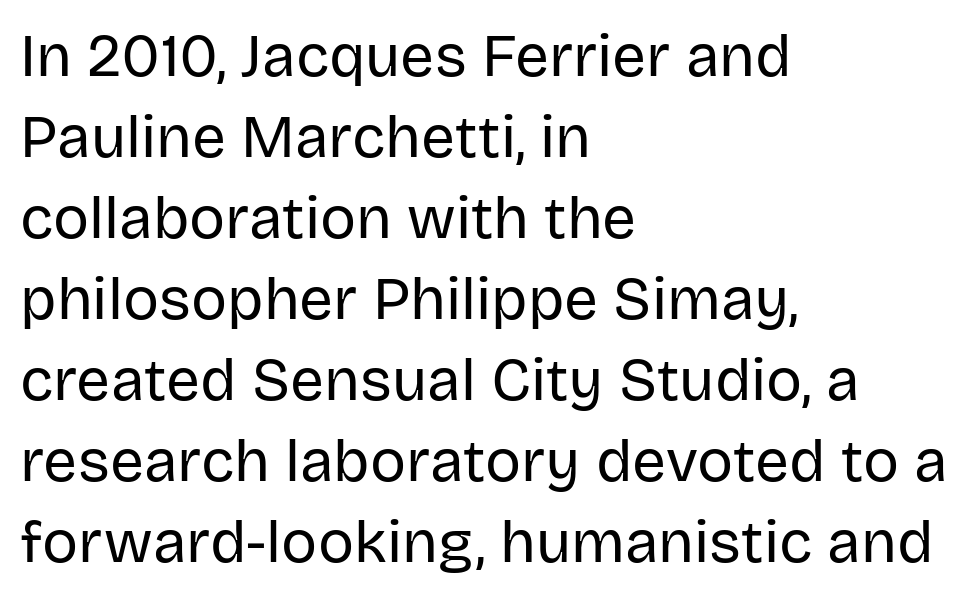
Q: Is the text bold? A: No.
Q: Is the text italic (slanted)? A: No, it is upright.
Q: Is the typeface a serif or a sans-serif typeface? A: Sans-serif.
Q: Is the text underlined? A: No.
Q: How is the paragraph aligned? A: Left-aligned.
Q: Is the spacing between letters normal or unusually wide? A: Normal.
Q: Is the spacing between lines tight, normal or loose? A: Normal.
Q: Width (condensed, normal, or wide)? A: Normal.
Q: Stroke contrast? A: Low.
Q: x-height? A: Large.
Q: Monospaced? A: No.
